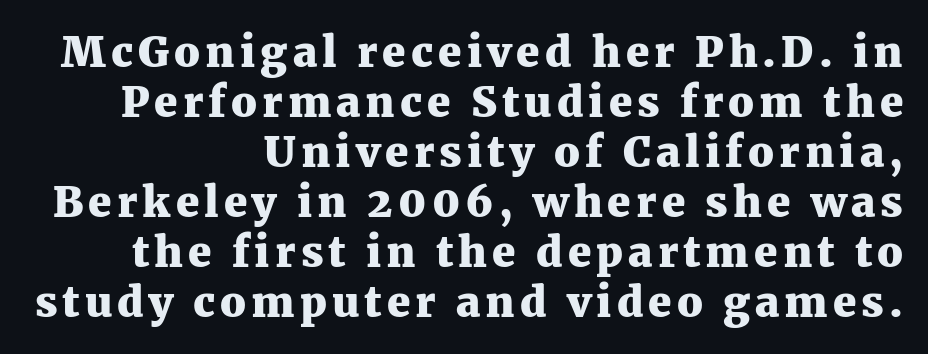
{"serif": "yes", "italic": "no", "bold": "yes", "weight": "heavy", "width": "normal", "stroke_contrast": "medium", "x_height": "medium", "monospaced": "no", "underline": "no", "align": "right", "line_spacing_ratio": 1.19, "glyph_px": 42}
